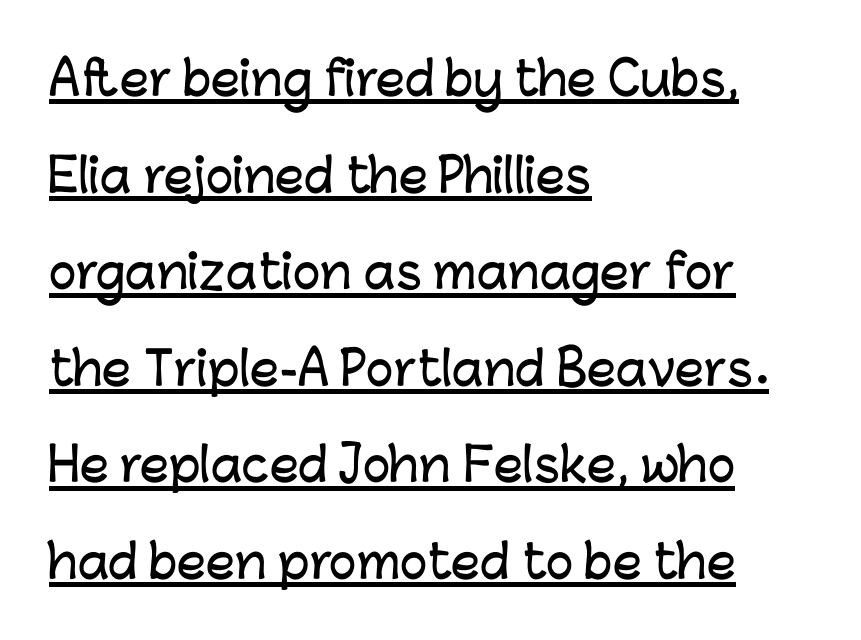
Each word holds together tightly as a unit, with standard inter-letter gaps. Casual observation: everything's shoved over to the left. Students, observe: this is what heavily led, spacious text looks like. Unlike italic type, these characters show no tilt at all. Is this a sans? Yes — the strokes have no serifs. Note the varied advance widths — an 'i' is clearly narrower than an 'm'.
